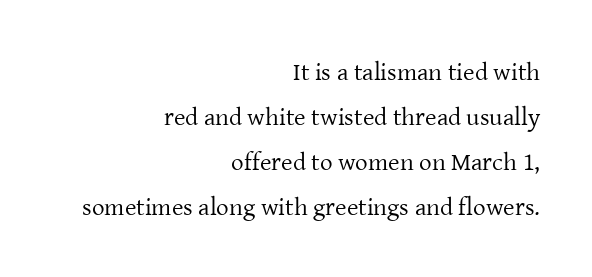
The image shows 25 px text type, upright; set right-aligned, line spacing 1.8x, normal letter spacing, not underlined.
